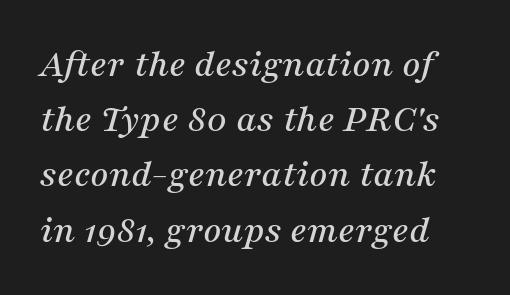
The rendering keeps characters at their native spacing. Think of a printed novel: that variable character pitch is what you see here. Normally led — the rows are evenly, conventionally spaced. Type without underlining. Compared with ordinary roman type, these characters are visibly tilted.
